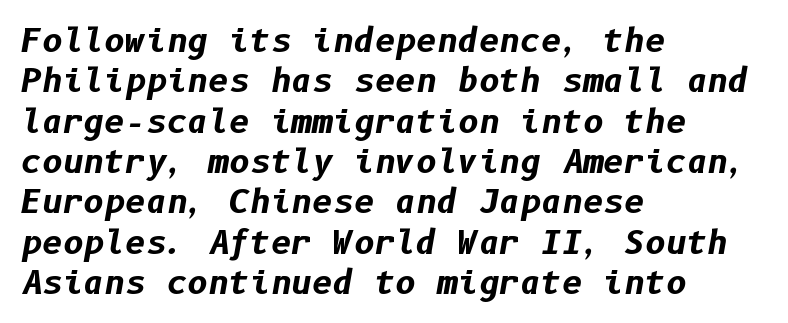
{"italic": "yes", "lean": "right", "slant_degrees": 10, "bold": "yes", "weight": "bold", "width": "normal", "stroke_contrast": "low", "x_height": "medium", "underline": "no", "align": "left", "line_spacing": "normal", "line_spacing_ratio": 1.26, "letter_spacing": "normal", "letter_spacing_em": 0.0, "glyph_px": 32}
